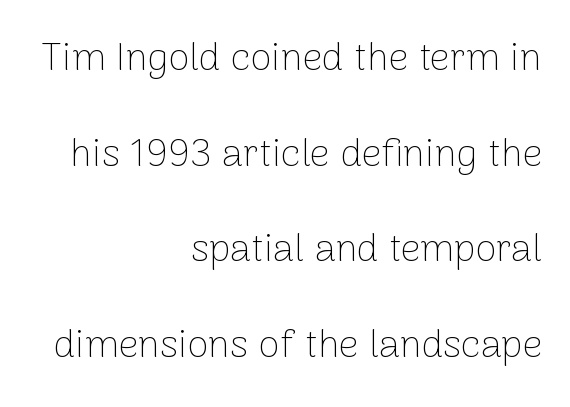
Does extra space separate the letters? No, they use regular spacing. Does the lettering tilt? It doesn't — this is upright. The face used here is proportionally spaced, like ordinary book or web type. No chunkiness to these letters — they're not bold. The space directly below the letters is spotless.
